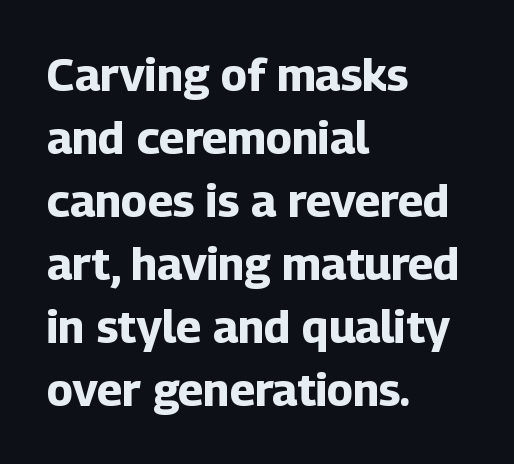
The space between consecutive lines is moderate. Its strokes are broad and dark, the hallmark of bold type. No word sits above an underline. Glyph-to-glyph distance matches everyday printed text. Alignment: flush left. Rendered with straight, roman letterforms.
